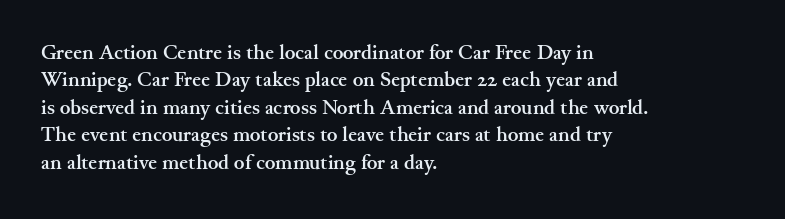
Here the glyphs are tracked normally, forming tight word shapes. The lettering stays uniformly vertical, giving the passage a roman look. The strokes are fattened all the way to bold. This sample keeps an unexceptional amount of space between lines. Underline: absent.
